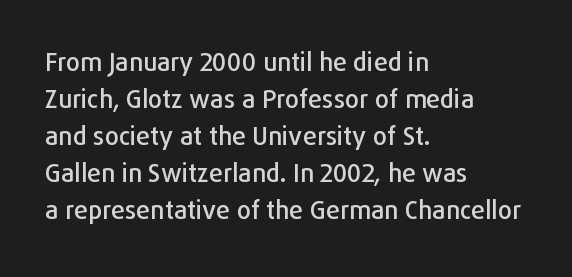
The space beneath each line is pristine and unruled. Compared with typical paragraphs, the rows here are spaced about the same. Notice how the passage keeps a crisp vertical edge on the left only. Short note: letters normally spaced.
